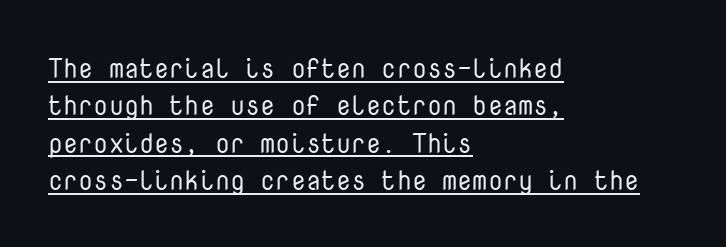
Q: Is the text bold? A: No.
Q: Is the text italic (slanted)? A: No, it is upright.
Q: Is the text underlined? A: Yes.
Q: How is the paragraph aligned? A: Left-aligned.
Q: Is the spacing between letters normal or unusually wide? A: Normal.
Q: Is the spacing between lines tight, normal or loose? A: Normal.
